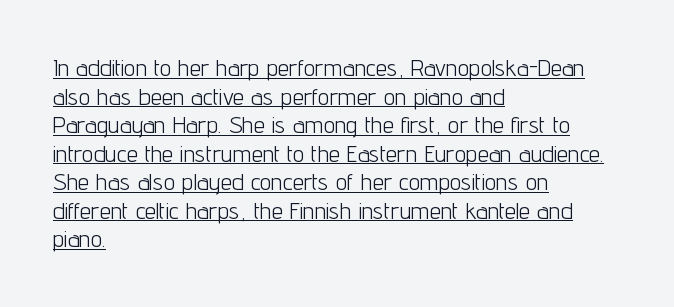
The image shows 23 px text type, upright; set left-aligned, line spacing 1.24x, normal letter spacing, underlined.
